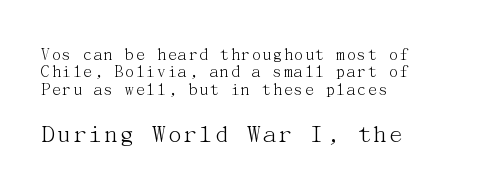
{"italic": "no", "bold": "no", "underline": "no", "align": "left", "line_spacing": "tight", "line_spacing_ratio": 0.96, "letter_spacing": "normal", "letter_spacing_em": 0.0, "larger_block": "second", "size_ratio": 1.5, "glyph_px": 27}
